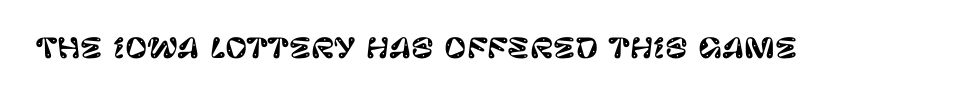
Q: Is the text italic (slanted)? A: Yes.
Q: Is the text underlined? A: No.
Q: Is the spacing between letters normal or unusually wide? A: Normal.
